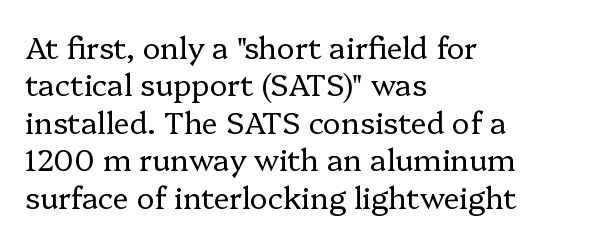
{"serif": "yes", "italic": "no", "bold": "no", "weight": "regular", "width": "normal", "stroke_contrast": "low", "x_height": "medium", "monospaced": "no", "underline": "no", "align": "left", "line_spacing": "normal", "line_spacing_ratio": 1.25, "letter_spacing": "normal", "letter_spacing_em": 0.0, "glyph_px": 30}
